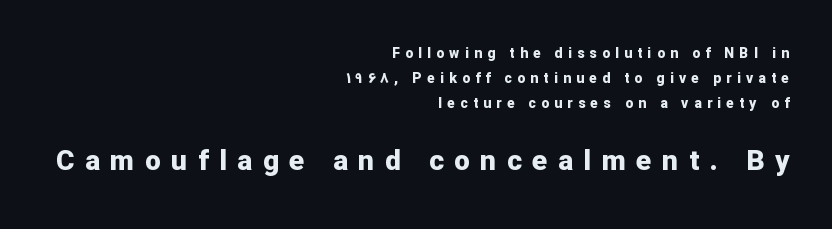
Every stem runs plumb, perpendicular to the baseline. The tracking jumps out immediately: characters are airy and widely separated. Are there feet on the stems? There aren't — it's a sans. Stroke thickness is high; the sample reads as a true bold. Lines of text with bare space underneath.
